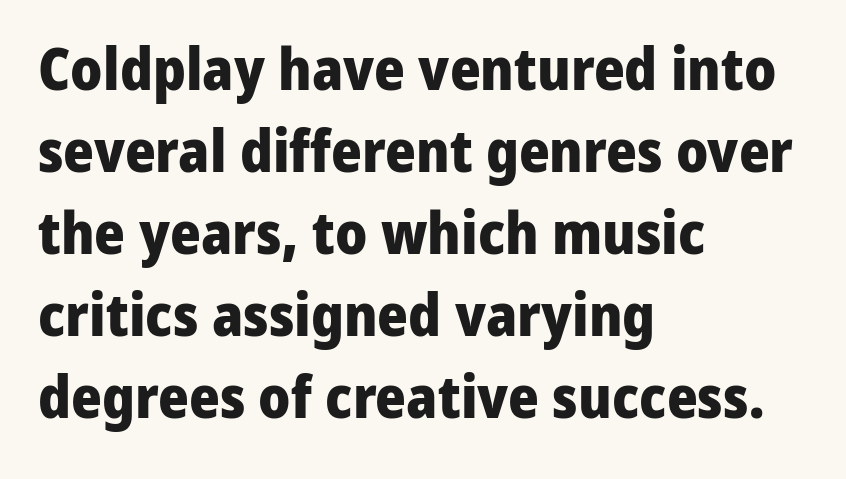
Q: Is the text bold? A: Yes.
Q: Is the text italic (slanted)? A: No, it is upright.
Q: Is the typeface a serif or a sans-serif typeface? A: Sans-serif.
Q: Is the text underlined? A: No.
Q: How is the paragraph aligned? A: Left-aligned.
Q: Is the spacing between letters normal or unusually wide? A: Normal.
Q: Is the spacing between lines tight, normal or loose? A: Normal.
Q: Width (condensed, normal, or wide)? A: Normal.
Q: Stroke contrast? A: Low.
Q: x-height? A: Medium.
Q: Monospaced? A: No.
